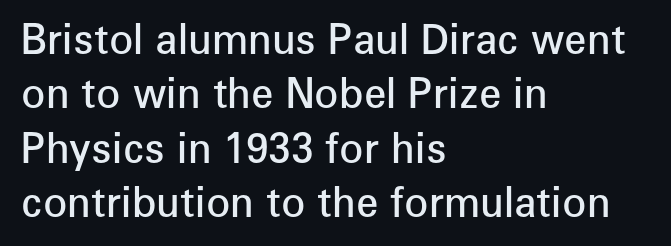
Q: Is the text bold? A: Semi-bold.
Q: Is the text italic (slanted)? A: No, it is upright.
Q: Is the typeface a serif or a sans-serif typeface? A: Sans-serif.
Q: Is the text underlined? A: No.
Q: How is the paragraph aligned? A: Left-aligned.
Q: Is the spacing between letters normal or unusually wide? A: Normal.
Q: Is the spacing between lines tight, normal or loose? A: Normal.
Q: Width (condensed, normal, or wide)? A: Normal.
Q: Stroke contrast? A: Low.
Q: x-height? A: Medium.
Q: Monospaced? A: No.
